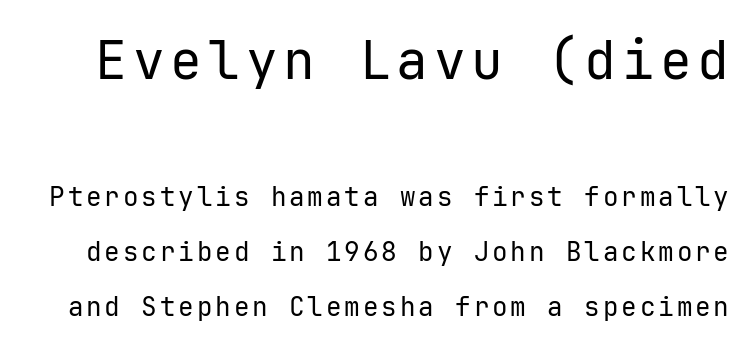
The image shows 53 px regular-weight sans-serif type, upright, monospaced; set loose line spacing (2.12x), not underlined; the first (top) block is 2.04x larger; low stroke contrast and a medium x-height.
